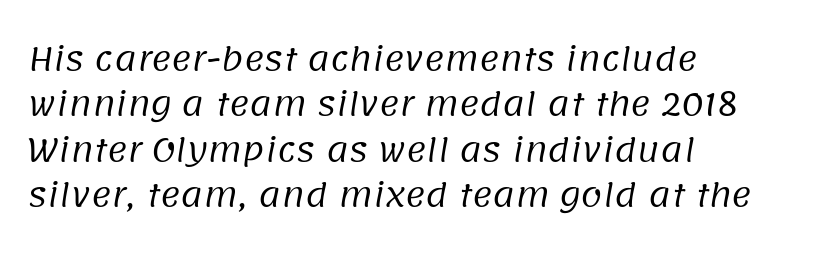
Q: Is the text bold? A: No.
Q: Is the typeface a serif or a sans-serif typeface? A: Sans-serif.
Q: Is the text underlined? A: No.
Q: How is the paragraph aligned? A: Left-aligned.
Q: Is the spacing between letters normal or unusually wide? A: Normal.
Q: Is the spacing between lines tight, normal or loose? A: Normal.
Q: Width (condensed, normal, or wide)? A: Normal.
Q: Stroke contrast? A: Low.
Q: x-height? A: Large.
Q: Monospaced? A: No.
